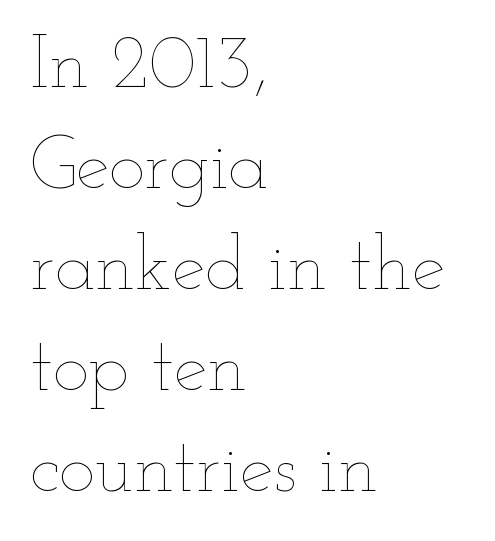
{"italic": "no", "bold": "no", "weight": "thin", "width": "wide", "stroke_contrast": "low", "x_height": "small", "monospaced": "no", "underline": "no", "align": "left", "line_spacing": "normal", "line_spacing_ratio": 1.33, "letter_spacing": "normal", "letter_spacing_em": 0.0, "glyph_px": 76}
